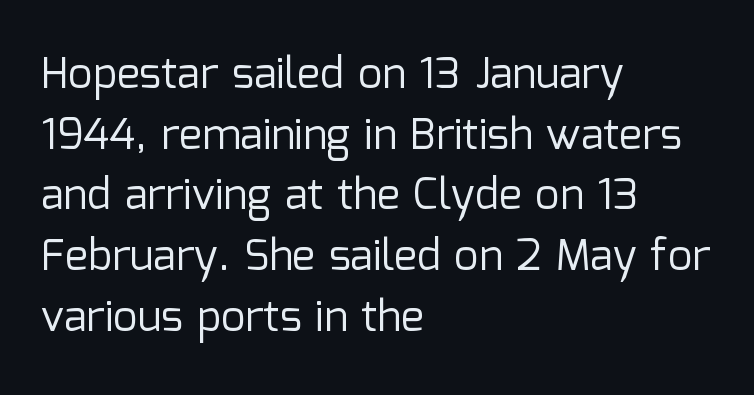
The line-height multiplier appears to be the usual default. Character widths vary here, with narrow letters taking less room than wide ones. The space beneath each line is pristine and unruled. This is not heavy type; no bold has been used. Is the letter spacing exaggerated? No — it looks like the ordinary default.
